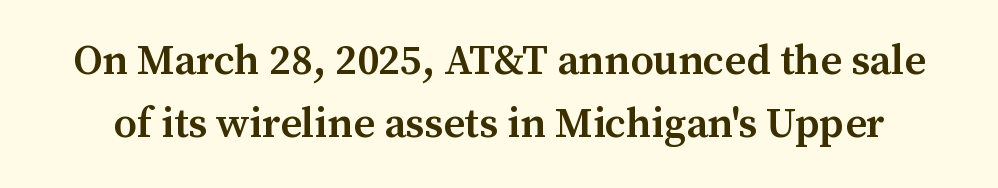
Q: Is the text bold? A: Semi-bold.
Q: Is the text italic (slanted)? A: No, it is upright.
Q: Is the typeface a serif or a sans-serif typeface? A: Serif.
Q: Is the text underlined? A: No.
Q: Is the spacing between letters normal or unusually wide? A: Normal.
Q: Is the spacing between lines tight, normal or loose? A: Normal.
Q: Width (condensed, normal, or wide)? A: Normal.
Q: Stroke contrast? A: Medium.
Q: x-height? A: Medium.
Q: Monospaced? A: No.
